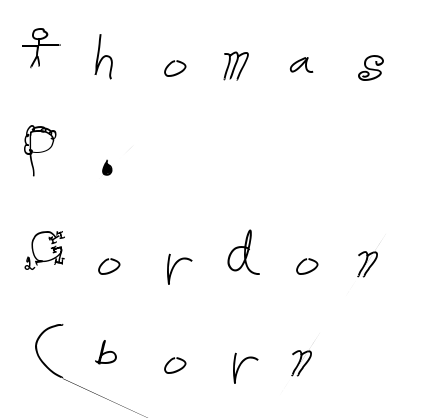
The image shows 74 px thin type, upright; set left-aligned, normal line spacing (1.34x), unusually wide letter spacing (+0.33 em), not underlined; low stroke contrast and a medium x-height.
